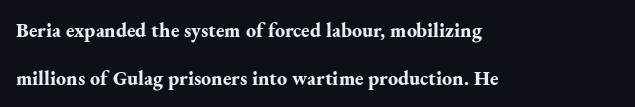
The image shows 20 px bold type, upright; set left-aligned, loose line spacing (2.38x), normal letter spacing, not underlined.
